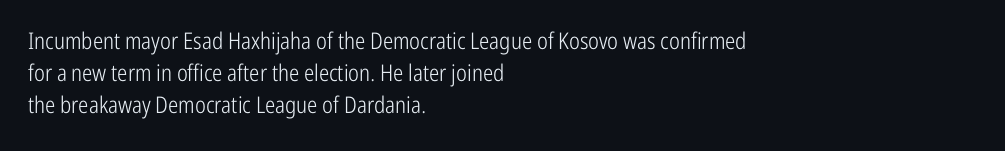
The image shows 23 px text type, upright; set left-aligned, normal line spacing (1.39x), normal letter spacing, not underlined.
